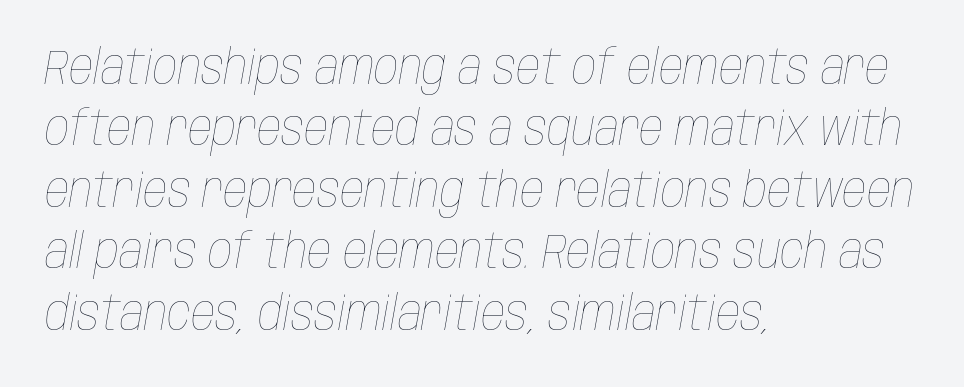
Descender tails drop into unmarked territory. This sample has the flowing, uneven cadence of proportional lettering. Evenly set lines give the paragraph a standard silhouette. The lines in this sample share a left origin and differ only in where they stop.
